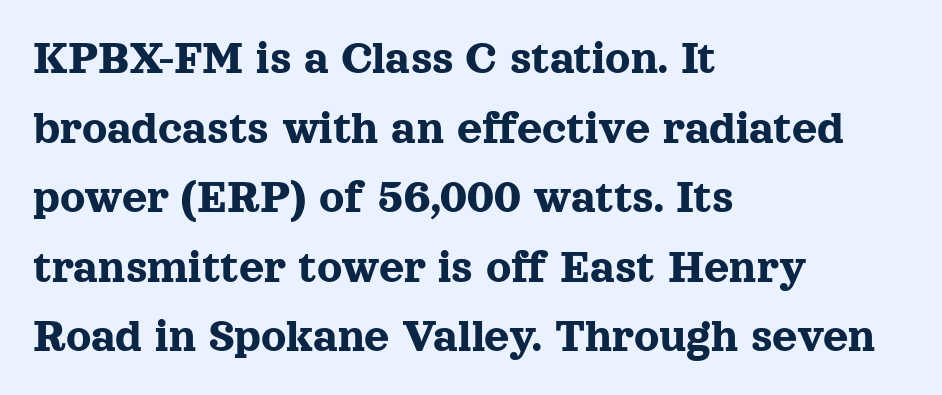
Ascenders rise straight up at ninety degrees. The rendering uses a moderate line-height, typical for paragraphs. Old-style or modern, the face here clearly has serifs. This sample uses plain, unmodified letter spacing. The letters advance in unequal steps, a hallmark of proportional type. The passage is arranged the way most books set body copy — flush left.
